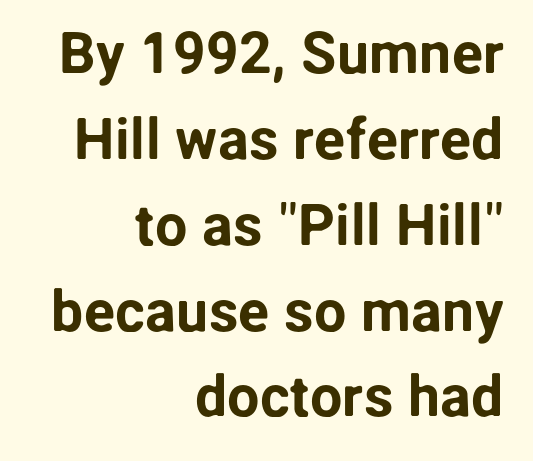
The line-height multiplier appears to be the usual default. In terms of letterspacing, this is plain default setting. Has an underline been added? It has not. Here the designer chose a conventional face with non-uniform glyph widths. Every row of glyphs terminates at an identical x-position on the right.
